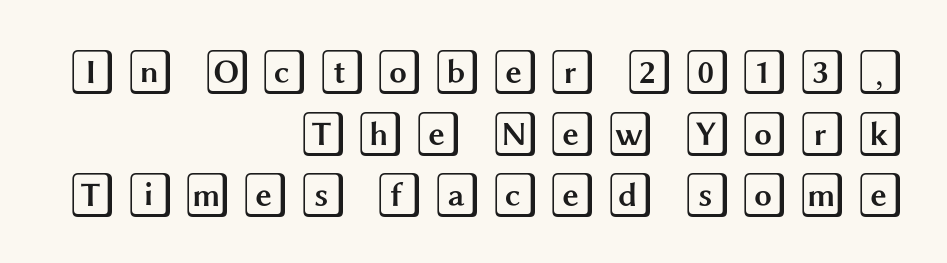
{"italic": "no", "width": "wide", "x_height": "large", "underline": "no", "align": "right", "line_spacing": "normal", "line_spacing_ratio": 1.37, "glyph_px": 45}
